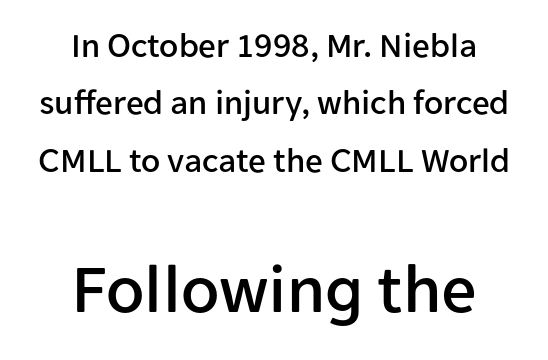
{"serif": "no", "italic": "no", "width": "normal", "stroke_contrast": "low", "x_height": "medium", "monospaced": "no", "underline": "no", "align": "center", "line_spacing": "normal", "line_spacing_ratio": 1.64, "letter_spacing": "normal", "letter_spacing_em": 0.0, "larger_block": "second", "size_ratio": 2.0, "glyph_px": 70}
